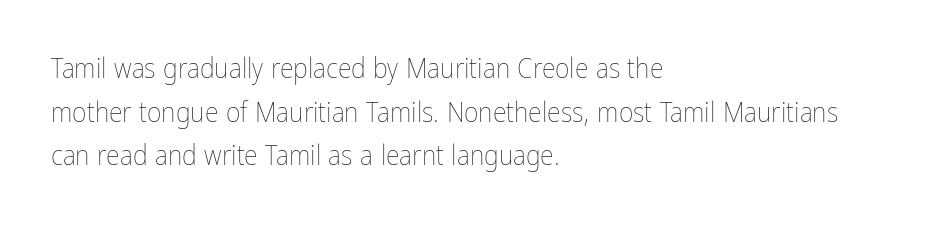
{"italic": "no", "bold": "no", "weight": "thin", "width": "condensed", "stroke_contrast": "low", "x_height": "medium", "monospaced": "no", "underline": "no", "align": "left", "line_spacing": "normal", "line_spacing_ratio": 1.56, "letter_spacing": "normal", "letter_spacing_em": 0.0, "glyph_px": 28}
